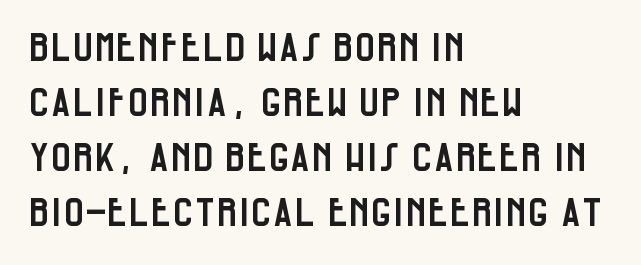
The image shows 39 px condensed sans-serif type, upright; set left-aligned, normal line spacing (1.41x), normal letter spacing, not underlined; low stroke contrast and a large x-height.
